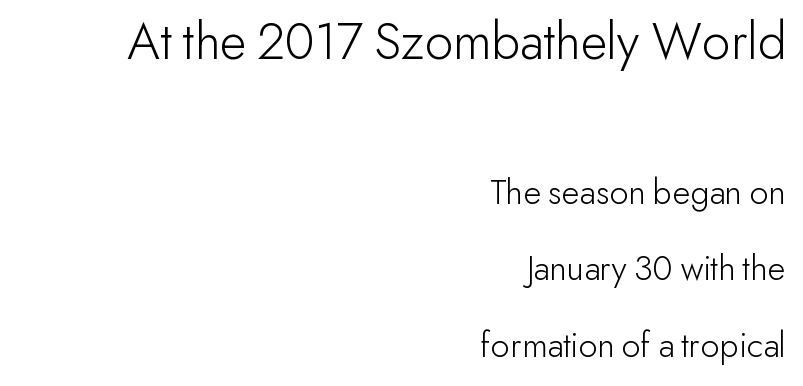
{"serif": "no", "italic": "no", "bold": "no", "weight": "light", "width": "normal", "stroke_contrast": "low", "x_height": "small", "monospaced": "no", "underline": "no", "align": "right", "line_spacing": "loose", "line_spacing_ratio": 2.07, "letter_spacing": "normal", "letter_spacing_em": 0.0, "larger_block": "first", "size_ratio": 1.49, "glyph_px": 55}
